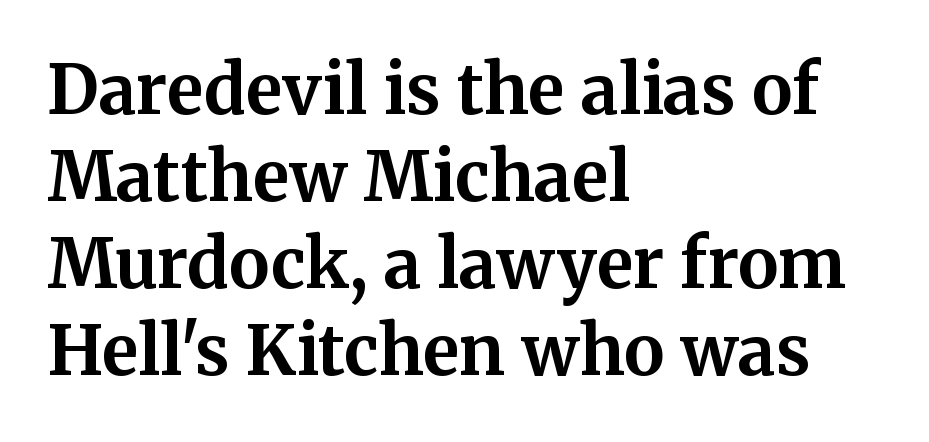
There is no visible air inserted between adjacent glyphs. These lines sit exactly where default settings would place them. It's the straight-up-and-down kind of type. Rule under the text: the space is simply empty.
